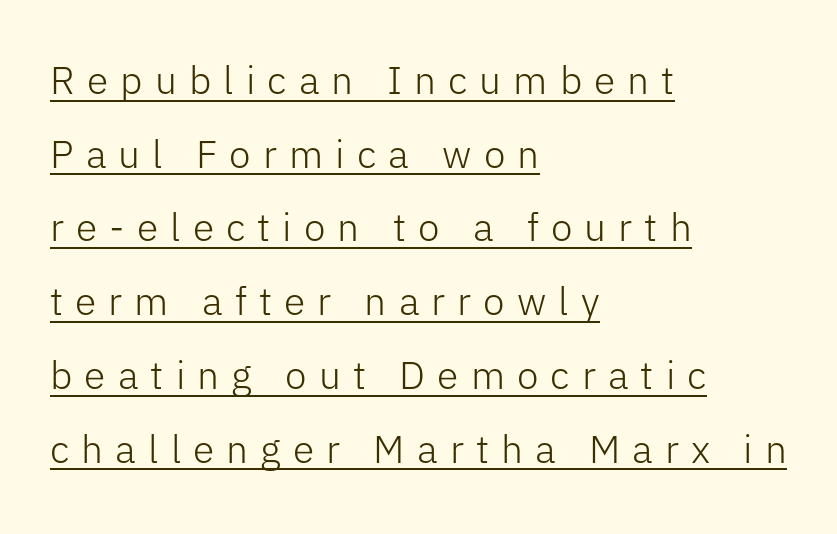
Q: Is the text bold? A: No.
Q: Is the text italic (slanted)? A: No, it is upright.
Q: Is the typeface a serif or a sans-serif typeface? A: Sans-serif.
Q: Is the text underlined? A: Yes.
Q: How is the paragraph aligned? A: Left-aligned.
Q: Is the spacing between letters normal or unusually wide? A: Unusually wide.
Q: Width (condensed, normal, or wide)? A: Normal.
Q: Stroke contrast? A: Low.
Q: x-height? A: Medium.
Q: Monospaced? A: No.
